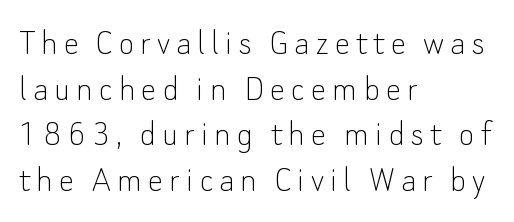
The image shows 38 px thin sans-serif type, upright; set left-aligned, line spacing 1.2x, not underlined; low stroke contrast and a small x-height.
